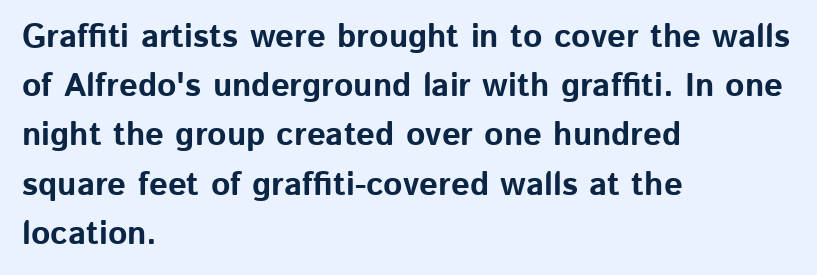
{"serif": "no", "italic": "no", "bold": "yes", "weight": "bold", "width": "normal", "stroke_contrast": "low", "x_height": "medium", "monospaced": "no", "underline": "no", "align": "left", "line_spacing": "normal", "line_spacing_ratio": 1.49, "letter_spacing": "normal", "letter_spacing_em": 0.0, "glyph_px": 33}
